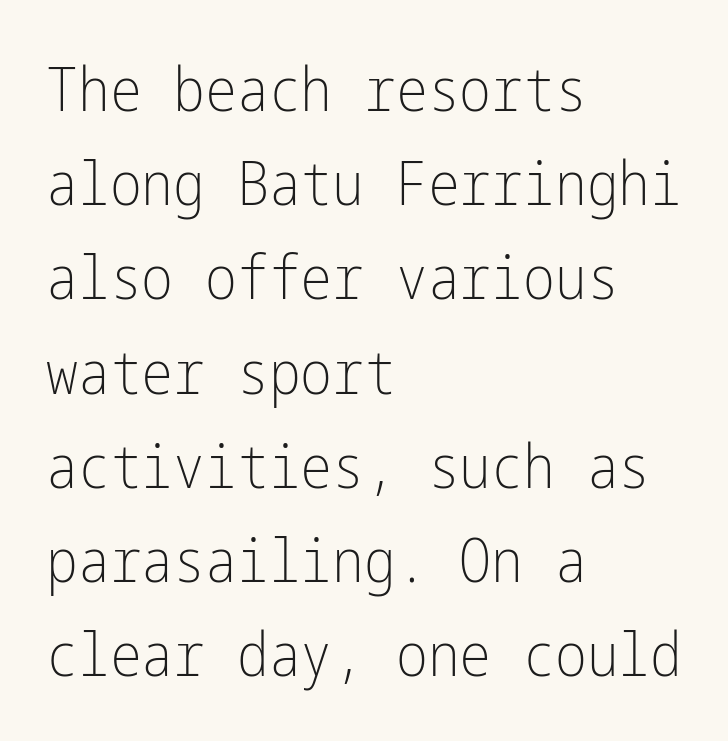
The rendering shows plain stroke endings on the letterforms — a sans-serif design. Is there any slant? The stems are plumb. Caption: standard tracking, unaltered. The lines in this sample share a left origin and differ only in where they stop. Nothing heavy about these letters — not bold at all.
